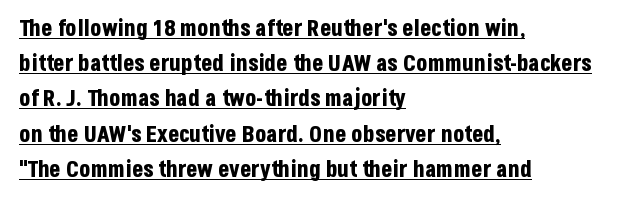
Each line of the rendering has a horizontal stroke beneath the glyphs. The leading is moderate, giving the passage an even texture. Short note: letters normally spaced. Italic? Not at all — the glyphs are vertical. A full-strength bold gives these letters their thick strokes. Which margin do the lines hug? The left one — the right edge is uneven.
